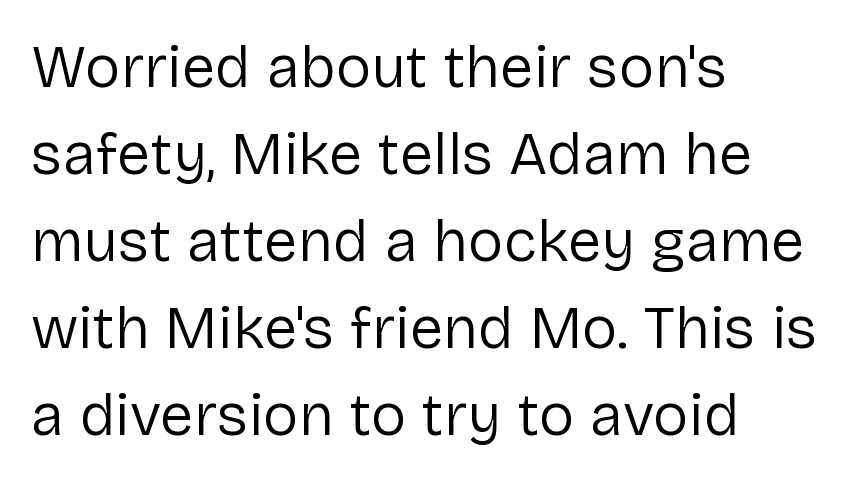
The image shows 60 px regular-weight sans-serif type, upright; set left-aligned, normal line spacing (1.45x), normal letter spacing, not underlined; low stroke contrast and a medium x-height.
